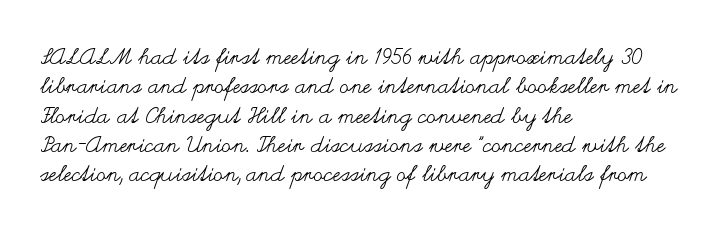
The image shows 22 px text type; set left-aligned, normal line spacing (1.33x), normal letter spacing, not underlined.
